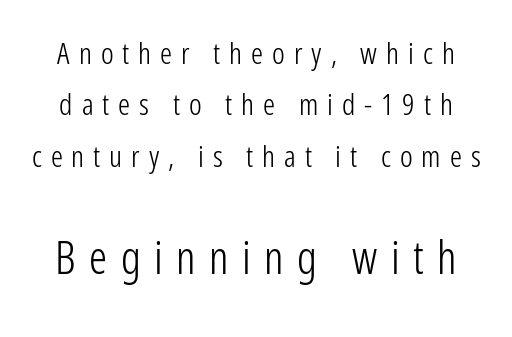
The image shows 45 px light, condensed sans-serif type, upright; set line spacing 1.71x, unusually wide letter spacing (+0.3 em), not underlined; the second (bottom) block is 1.5x larger; low stroke contrast and a medium x-height.
